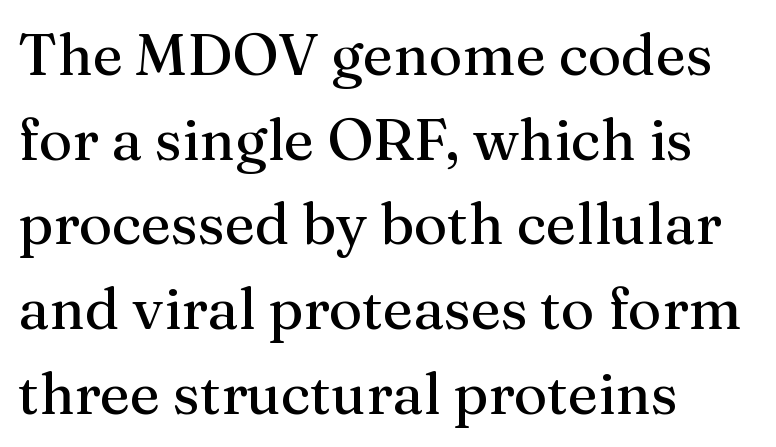
The image shows 58 px regular-weight serif type, upright; set left-aligned, normal line spacing (1.46x), normal letter spacing, not underlined; medium stroke contrast and a medium x-height.
